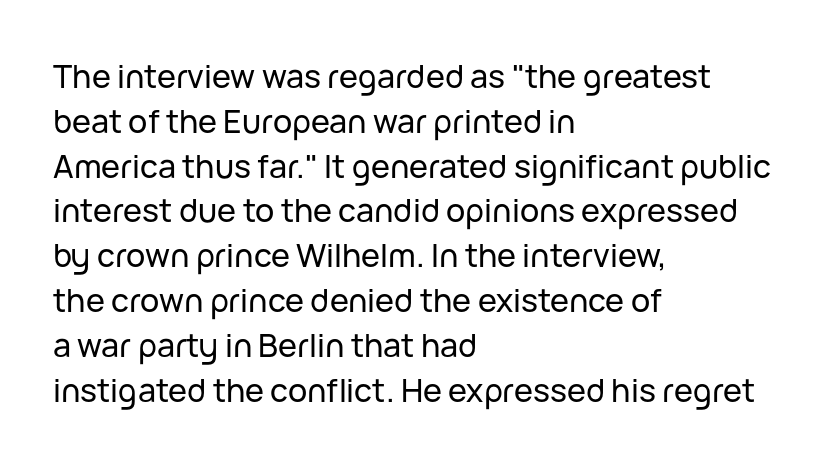
The image shows 32 px sans-serif type, upright; set left-aligned, normal line spacing (1.4x), normal letter spacing, not underlined; low stroke contrast and a medium x-height.
